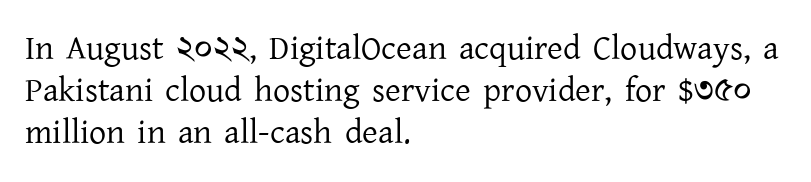
{"serif": "yes", "italic": "no", "bold": "no", "weight": "regular", "width": "normal", "stroke_contrast": "low", "x_height": "medium", "monospaced": "no", "underline": "no", "align": "left", "line_spacing_ratio": 1.23, "letter_spacing": "normal", "letter_spacing_em": 0.0, "glyph_px": 34}
